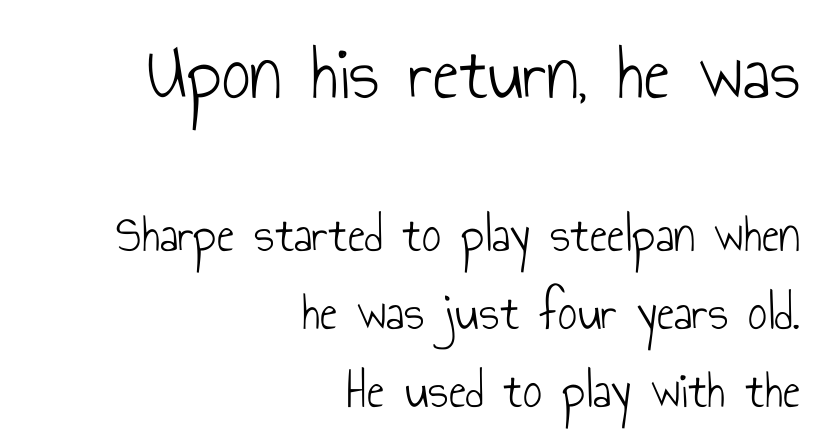
Spacing verdict: proportional, widths tailored to each character. The face used here appears at its bigger size in the upper chunk. Classification — sans serif. Letter spacing: default. The gap between lines stays unmarked. The cut favours lightness, reaching ordinary text weight at its darkest.
